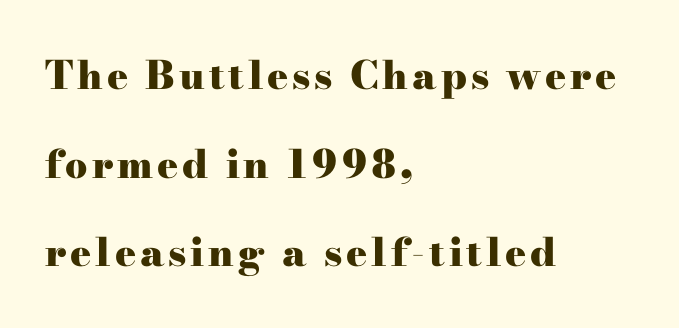
{"serif": "yes", "italic": "no", "bold": "yes", "weight": "heavy", "width": "wide", "stroke_contrast": "high", "x_height": "small", "monospaced": "no", "underline": "no", "align": "left", "line_spacing": "loose", "line_spacing_ratio": 2.27, "glyph_px": 39}
